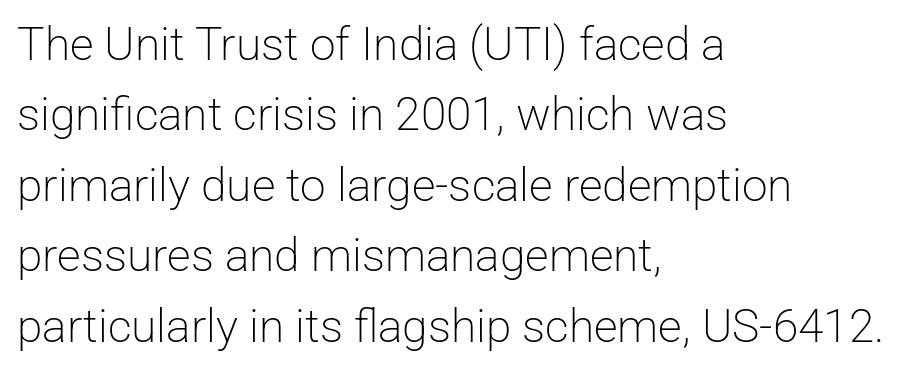
The image shows 46 px light sans-serif type, upright; set left-aligned, normal line spacing (1.53x), normal letter spacing, not underlined; low stroke contrast and a medium x-height.
